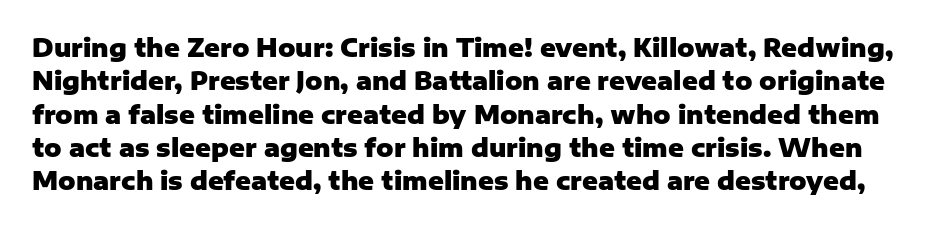
{"italic": "no", "bold": "yes", "underline": "no", "line_spacing": "normal", "line_spacing_ratio": 1.39, "letter_spacing": "normal", "letter_spacing_em": 0.0, "glyph_px": 24}
